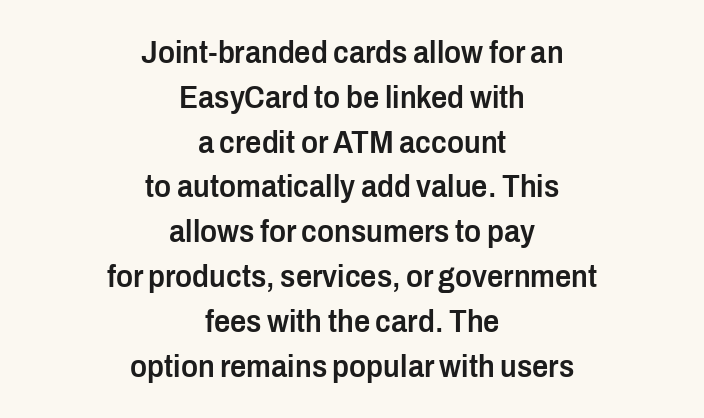
The letters advance in unequal steps, a hallmark of proportional type. This sample uses plain, unmodified letter spacing. Letterform terminals end flat and unadorned throughout the passage. These lines sit exactly where default settings would place them. A semibold gives these letters moderate extra thickness, short of bold. In terms of posture, this sample is upright.
